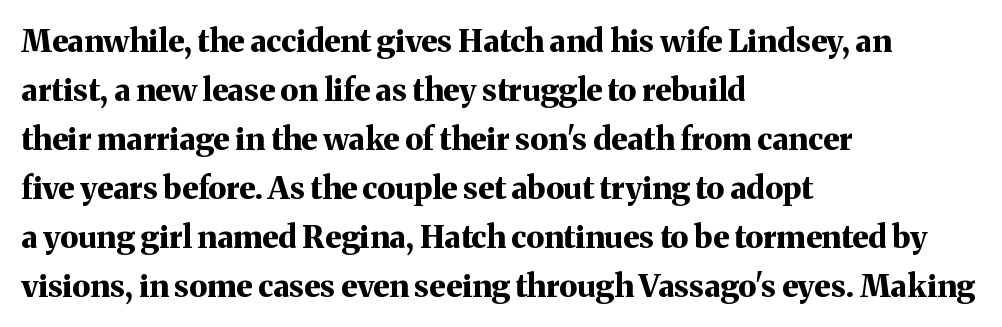
Serifs: yes, visible at the terminals of the letterforms. Italic? Not at all — the glyphs are vertical. Thick stems and heavy bowls — unmistakably bold. In terms of letterspacing, this is plain default setting.
